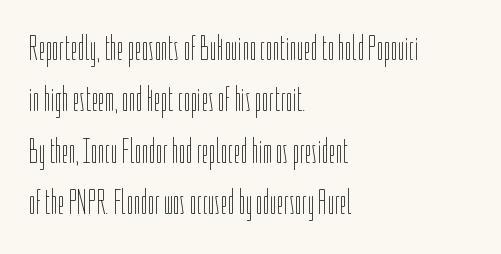
The image shows 35 px thin, condensed type, upright; set left-aligned, normal line spacing (1.47x), normal letter spacing, not underlined; low stroke contrast and a medium x-height.
